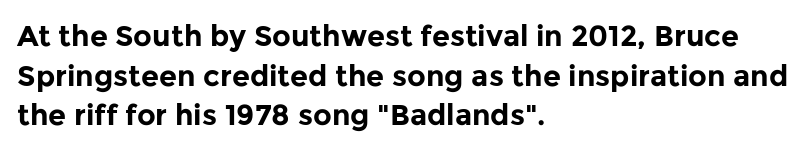
This rendering leaves character spacing at its baseline value. If you drew a ruler down the left edge, every line would touch it. What kind of face is this? One without serifs — a sans. Character widths vary here, with narrow letters taking less room than wide ones. This rendering features lettering with no underline.
